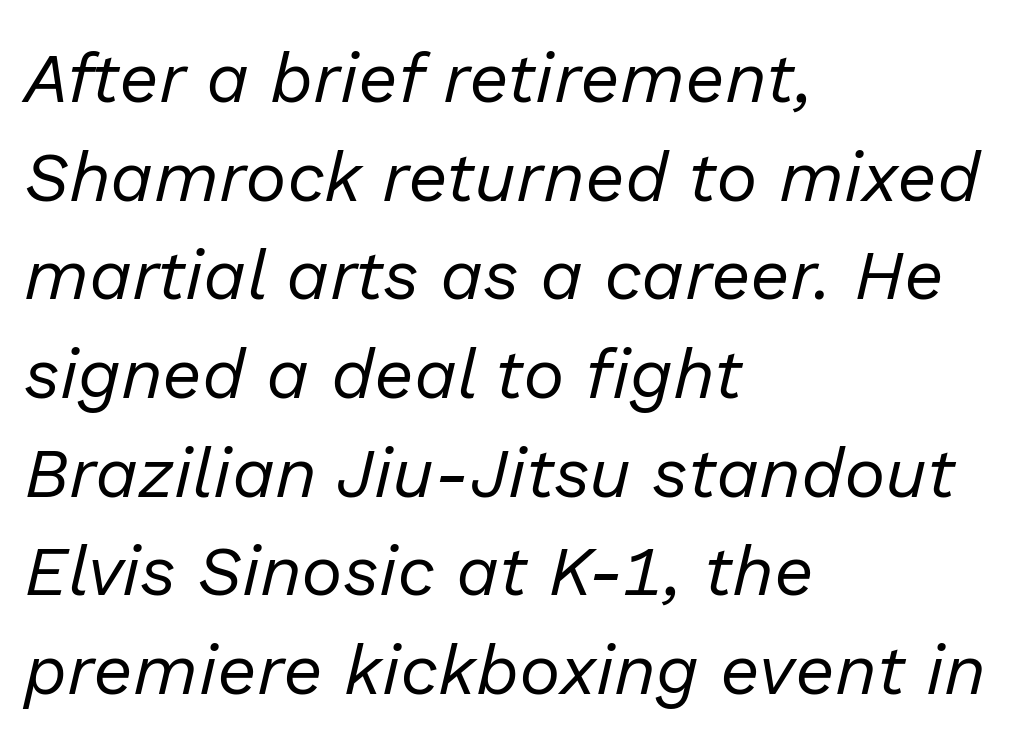
{"italic": "yes", "lean": "right", "slant_degrees": 13, "bold": "no", "weight": "regular", "width": "normal", "stroke_contrast": "low", "x_height": "medium", "monospaced": "no", "underline": "no", "align": "left", "line_spacing": "normal", "line_spacing_ratio": 1.41, "letter_spacing": "normal", "letter_spacing_em": 0.0, "glyph_px": 70}
